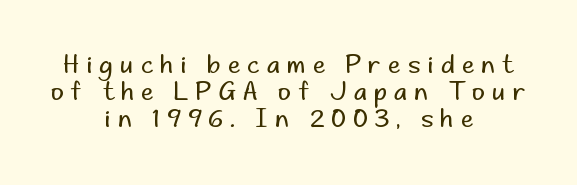
The image shows 25 px text type, upright; set centered, tight line spacing (1.09x), unusually wide letter spacing (+0.29 em), not underlined.
